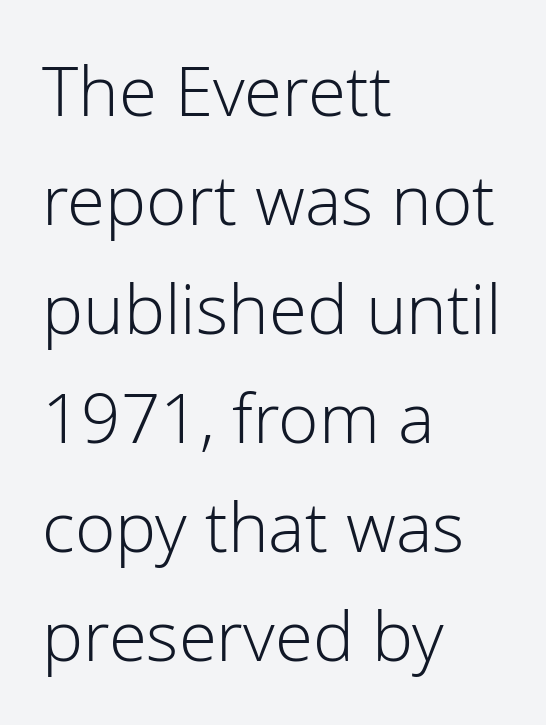
The image shows 69 px light sans-serif type, upright; set left-aligned, normal line spacing (1.58x), normal letter spacing, not underlined; low stroke contrast and a medium x-height.
